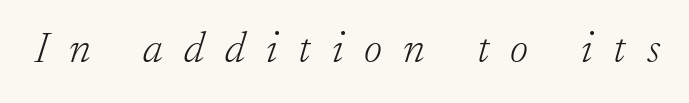
Any mark beneath the type? The region is blank. How are the letters spaced? Widely, with obvious added tracking. Stroke terminals: seriffed. The whole block is typeset with a tilt.
